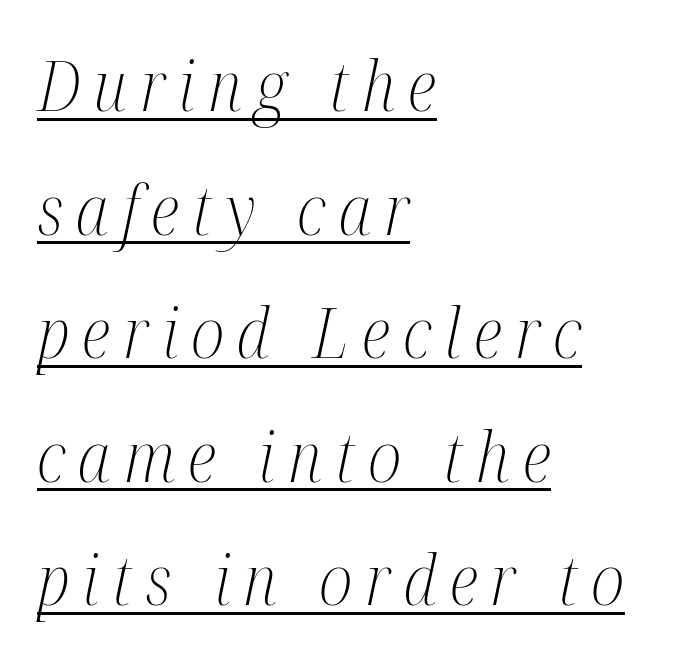
A continuous stroke trails under the words, as in a hyperlink. Characters are canted at an angle relative to the baseline's perpendicular. A typesetter would label this face a serif. The face looks like a standard text weight, possibly lighter. Varying glyph widths throughout — classic text-font behaviour. This sample is left-justified, so line endings fall wherever the words run out.
